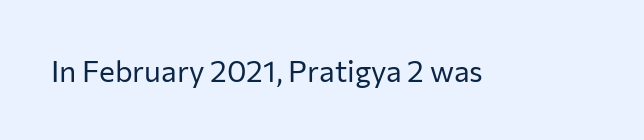
Nope, not italic — everything's standing straight. No letter is thick-stroked: the sample isn't bold. Plain, unruled lines of type. I'd call this a sans setting — the letters go barefoot. Here the designer chose a conventional face with non-uniform glyph widths. The tracking reads as untouched default to a designer's eye.
